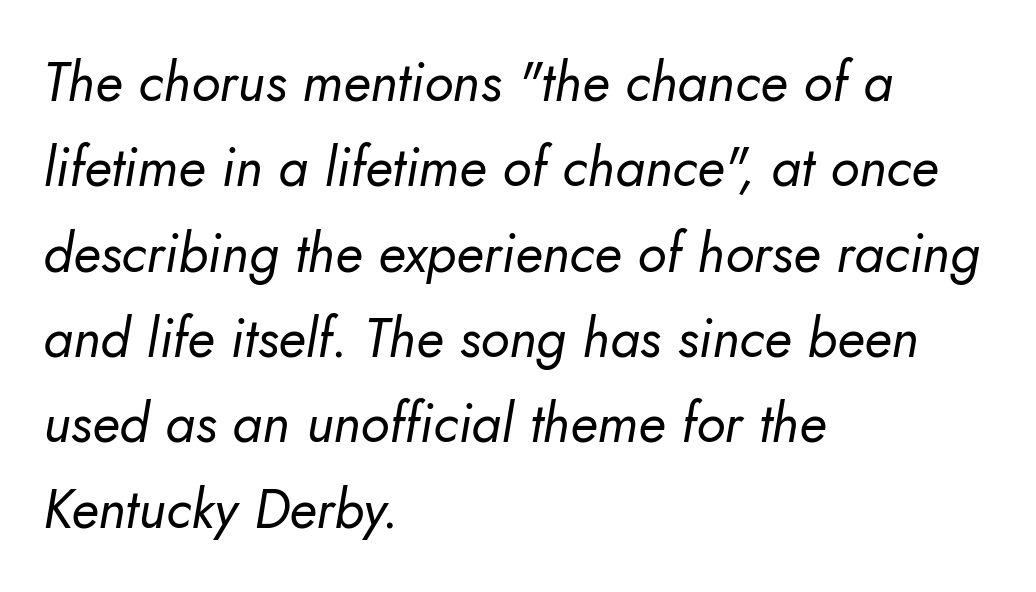
Q: Is the text bold? A: No.
Q: Is the text italic (slanted)? A: Yes, it leans right by about 10 degrees.
Q: Is the text underlined? A: No.
Q: How is the paragraph aligned? A: Left-aligned.
Q: Is the spacing between letters normal or unusually wide? A: Normal.
Q: Is the spacing between lines tight, normal or loose? A: Normal.
Q: Width (condensed, normal, or wide)? A: Normal.
Q: Stroke contrast? A: Low.
Q: x-height? A: Small.
Q: Monospaced? A: No.
